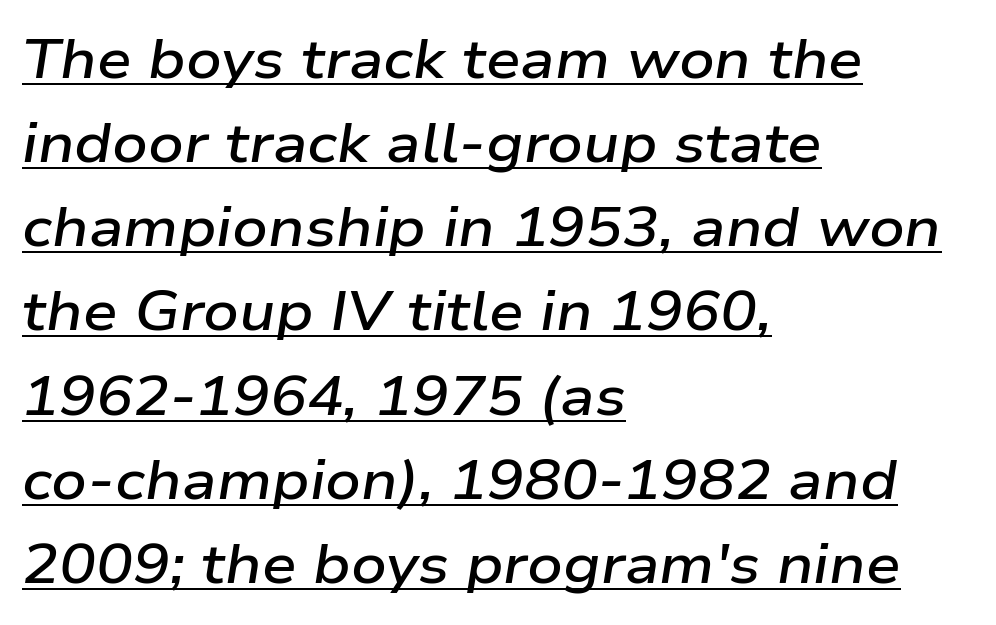
The image shows 55 px semibold, wide type, italic (leaning right); set left-aligned, normal line spacing (1.53x), normal letter spacing, underlined; low stroke contrast and a medium x-height.
